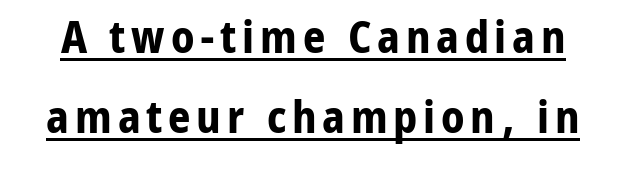
{"serif": "no", "italic": "no", "bold": "yes", "weight": "bold", "width": "normal", "stroke_contrast": "low", "x_height": "medium", "monospaced": "no", "underline": "yes", "line_spacing_ratio": 1.82, "glyph_px": 44}
